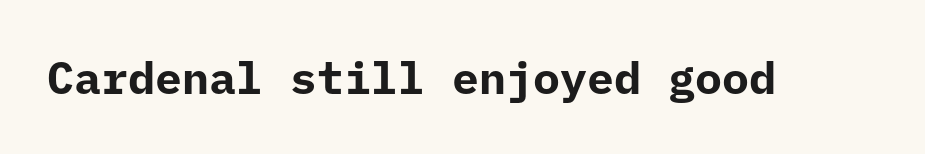
{"serif": "no", "italic": "no", "bold": "yes", "weight": "bold", "width": "normal", "stroke_contrast": "low", "x_height": "medium", "monospaced": "yes", "underline": "no", "letter_spacing": "normal", "letter_spacing_em": 0.0, "glyph_px": 45}
